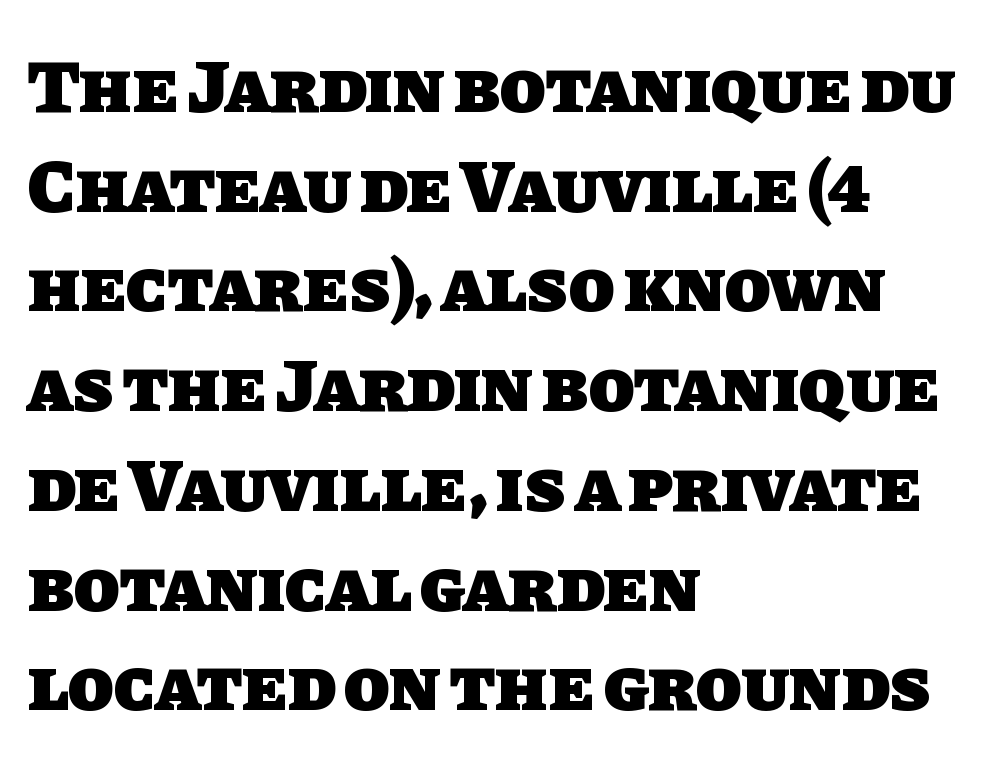
Q: Is the text bold? A: Yes.
Q: Is the typeface a serif or a sans-serif typeface? A: Sans-serif.
Q: Is the text underlined? A: No.
Q: How is the paragraph aligned? A: Left-aligned.
Q: Is the spacing between letters normal or unusually wide? A: Normal.
Q: Is the spacing between lines tight, normal or loose? A: Normal.
Q: Width (condensed, normal, or wide)? A: Normal.
Q: Stroke contrast? A: Low.
Q: x-height? A: Large.
Q: Monospaced? A: No.
